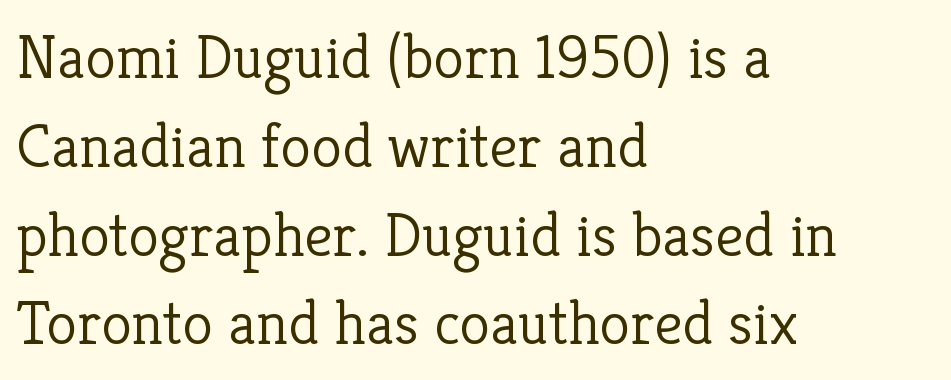
The image shows 63 px light serif type, upright; set left-aligned, normal line spacing (1.41x), normal letter spacing, not underlined; low stroke contrast and a medium x-height.
